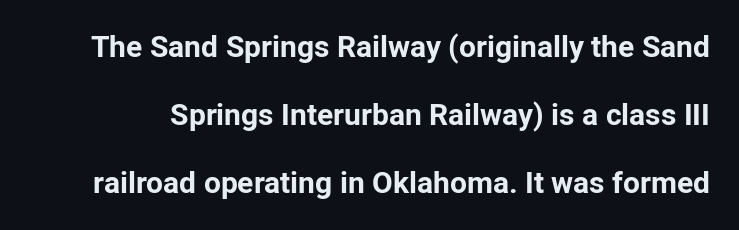
{"serif": "no", "italic": "no", "bold": "yes", "weight": "bold", "width": "normal", "stroke_contrast": "low", "x_height": "medium", "monospaced": "no", "underline": "no", "line_spacing": "loose", "line_spacing_ratio": 2.26, "letter_spacing": "normal", "letter_spacing_em": 0.0, "glyph_px": 30}
